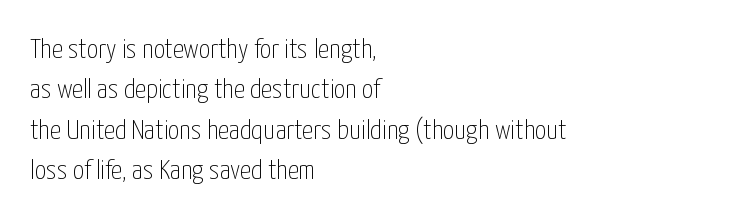
The image shows 28 px thin, condensed sans-serif type, upright; set left-aligned, normal line spacing (1.44x), normal letter spacing, not underlined; low stroke contrast and a medium x-height.
